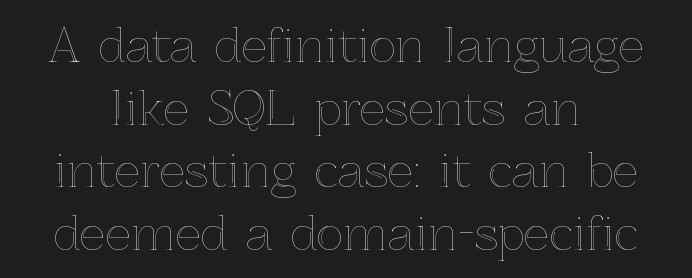
The image shows 46 px text type, upright; set normal line spacing (1.36x), normal letter spacing, not underlined; a medium x-height.
